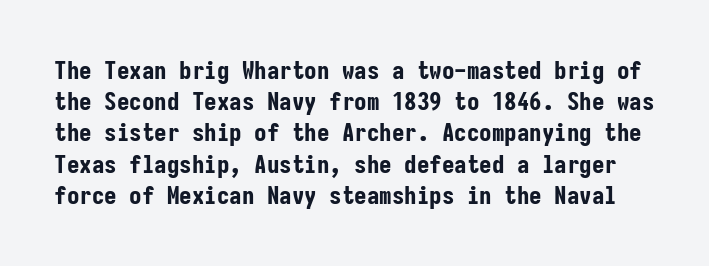
The words here are not underlined. Each word holds together tightly as a unit, with standard inter-letter gaps. These lines sit exactly where default settings would place them. Upright lettering throughout. The passage shown is emphatically bold.
